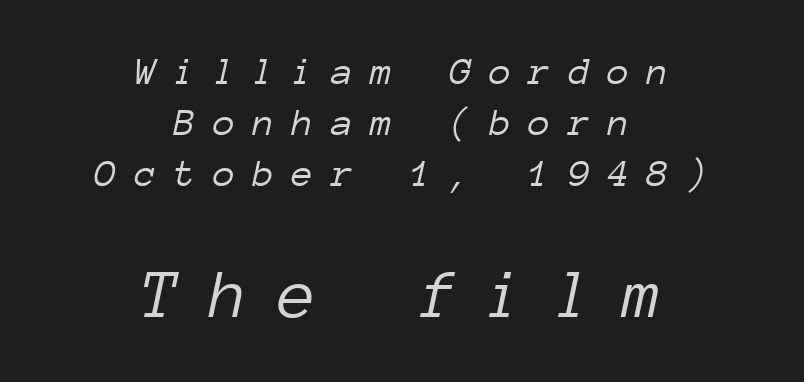
Each letter, wide or thin by design, is forced into the same width here. No heavy texture on the line: the type isn't bold. The text carries the slant typical of an italic or oblique font. The string is rendered with underlining switched off.
